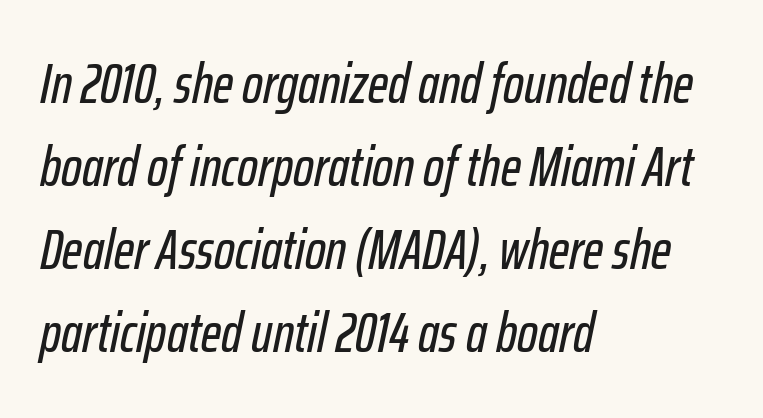
{"italic": "yes", "lean": "right", "slant_degrees": 12, "width": "condensed", "stroke_contrast": "low", "x_height": "medium", "monospaced": "no", "underline": "no", "align": "left", "line_spacing": "normal", "line_spacing_ratio": 1.51, "letter_spacing": "normal", "letter_spacing_em": 0.0, "glyph_px": 55}
